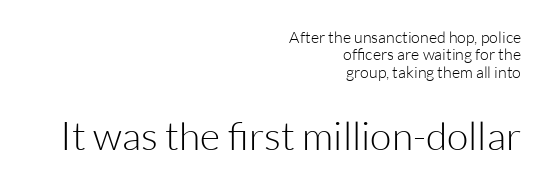
{"serif": "no", "italic": "no", "bold": "no", "weight": "light", "width": "normal", "stroke_contrast": "low", "x_height": "medium", "monospaced": "no", "underline": "no", "align": "right", "line_spacing": "tight", "line_spacing_ratio": 1.09, "letter_spacing": "normal", "letter_spacing_em": 0.0, "larger_block": "second", "size_ratio": 2.44, "glyph_px": 39}
